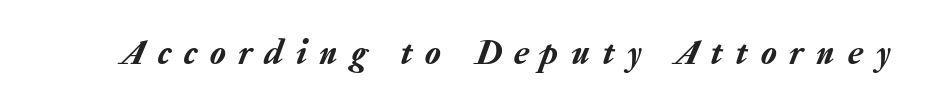
The passage shown is typed in a proportional face where columns would drift. The foot of each line stays bare and open. The letters are spread apart with noticeably loose tracking. There's an unmistakable incline to the writing here.
